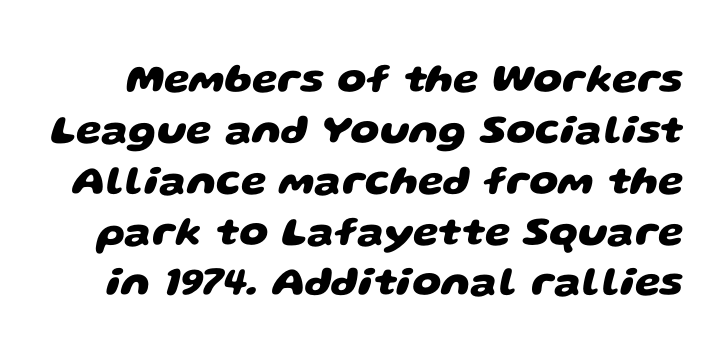
Q: Is the text bold? A: Yes.
Q: Is the typeface a serif or a sans-serif typeface? A: Sans-serif.
Q: Is the text underlined? A: No.
Q: Is the spacing between letters normal or unusually wide? A: Normal.
Q: Width (condensed, normal, or wide)? A: Wide.
Q: Stroke contrast? A: Low.
Q: x-height? A: Large.
Q: Monospaced? A: No.
